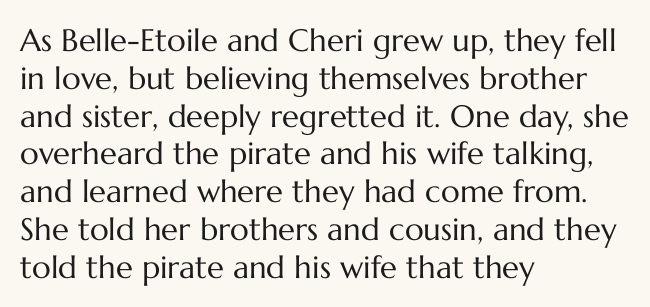
Stroke thickness stays within the range of a standard reading face or lighter. Looks like regular typesetting: each glyph gets only the width it needs. This sample is left-justified, so line endings fall wherever the words run out. Glyph-to-glyph distance matches everyday printed text. When letters stand straight like this, we call the style roman or upright.
